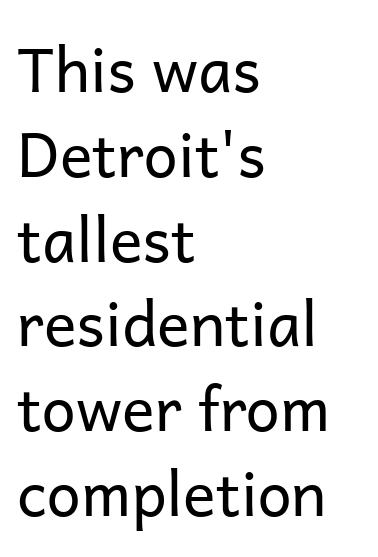
The image shows 61 px regular-weight sans-serif type, upright; set left-aligned, normal line spacing (1.39x), normal letter spacing, not underlined; low stroke contrast and a medium x-height.
